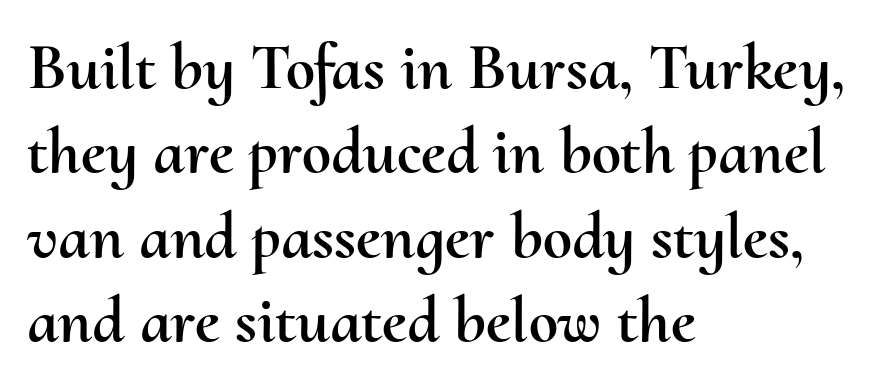
{"italic": "no", "width": "normal", "stroke_contrast": "medium", "x_height": "small", "monospaced": "no", "underline": "no", "align": "left", "line_spacing": "normal", "line_spacing_ratio": 1.28, "letter_spacing": "normal", "letter_spacing_em": 0.0, "glyph_px": 66}
